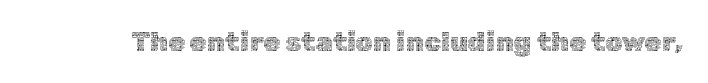
{"italic": "no", "bold": "no", "underline": "no", "letter_spacing": "normal", "letter_spacing_em": 0.0, "glyph_px": 27}
